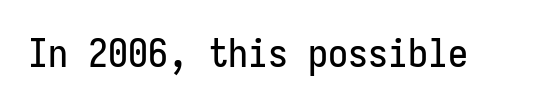
{"serif": "no", "italic": "no", "width": "condensed", "stroke_contrast": "low", "x_height": "medium", "monospaced": "yes", "underline": "no", "letter_spacing": "normal", "letter_spacing_em": 0.0, "glyph_px": 40}
